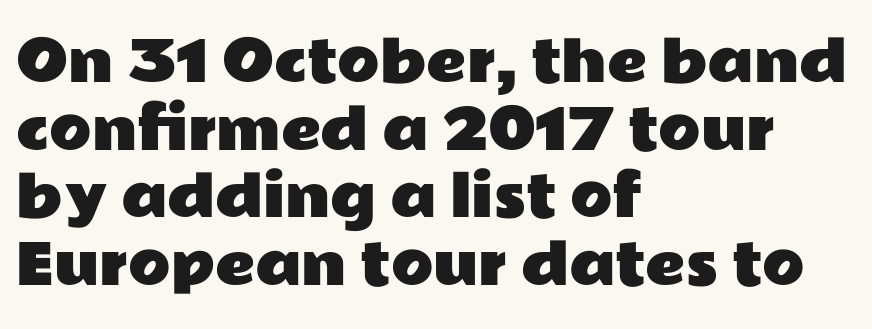
A student would call this left alignment; a typographer would say flush left, rag right. The rendering keeps characters at their native spacing. Stroke terminals: plain, sans-serif. The face used here is proportionally spaced, like ordinary book or web type.
